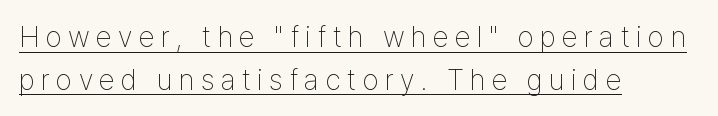
Q: Is the text bold? A: No.
Q: Is the text italic (slanted)? A: No, it is upright.
Q: Is the typeface a serif or a sans-serif typeface? A: Sans-serif.
Q: Is the text underlined? A: Yes.
Q: How is the paragraph aligned? A: Left-aligned.
Q: Is the spacing between letters normal or unusually wide? A: Unusually wide.
Q: Is the spacing between lines tight, normal or loose? A: Normal.
Q: Width (condensed, normal, or wide)? A: Condensed.
Q: Stroke contrast? A: Low.
Q: x-height? A: Medium.
Q: Monospaced? A: No.
